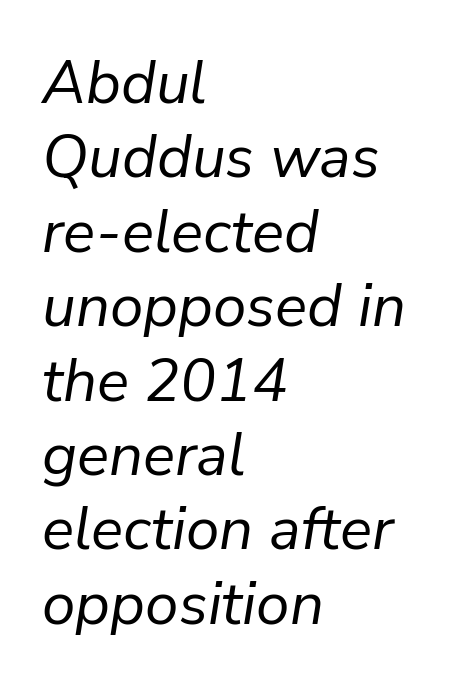
Q: Is the text bold? A: No.
Q: Is the text italic (slanted)? A: Yes, it leans right by about 9 degrees.
Q: Is the text underlined? A: No.
Q: How is the paragraph aligned? A: Left-aligned.
Q: Is the spacing between letters normal or unusually wide? A: Normal.
Q: Width (condensed, normal, or wide)? A: Normal.
Q: Stroke contrast? A: Low.
Q: x-height? A: Medium.
Q: Monospaced? A: No.
